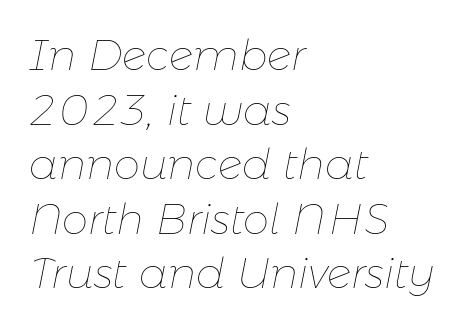
The image shows 42 px thin type, italic (leaning right); set left-aligned, normal line spacing (1.3x), normal letter spacing, not underlined; low stroke contrast and a medium x-height.
